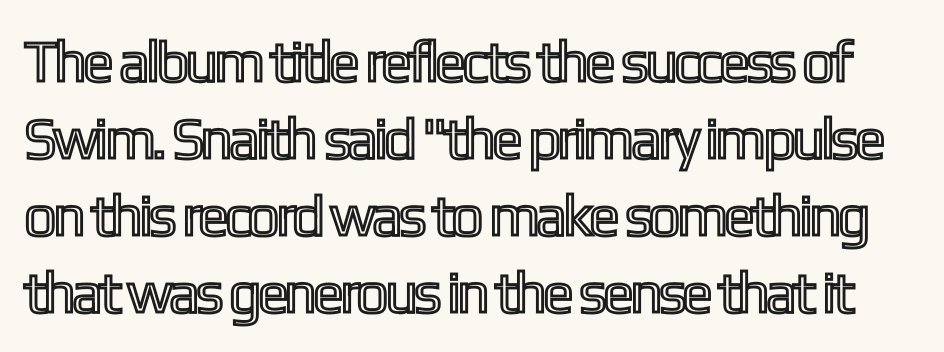
It's the straight-up-and-down kind of type. The glyphs are unaccompanied by any horizontal stroke below them. Varying glyph widths throughout — classic text-font behaviour. The tracking reads as untouched default to a designer's eye.
